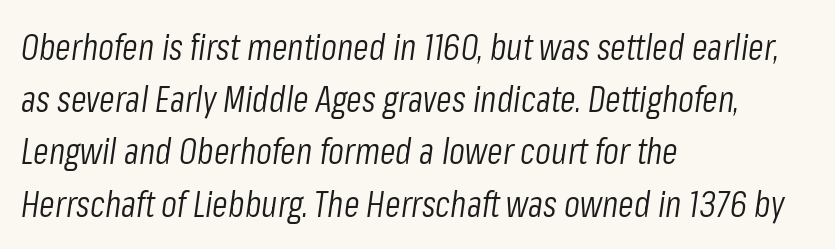
Casual observation: everything's shoved over to the left. The letters are slanted; this is an italic face. Students, note that the glyphs here touch the page at normal intervals. Baseline-to-baseline distance is the conventional proportion of letter height. Each letter keeps its own natural width here, so spacing adapts to shape. No word sits above an underline.
